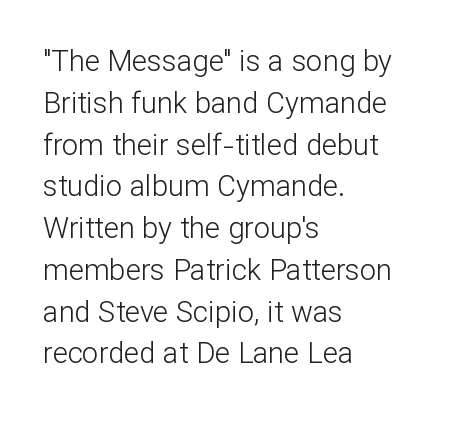
The image shows 29 px light sans-serif type, upright; set left-aligned, normal line spacing (1.44x), normal letter spacing, not underlined; low stroke contrast and a medium x-height.
